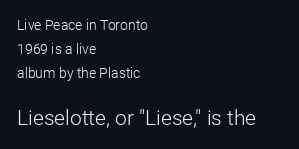
What stands out about the letter spacing? Nothing — it is the standard amount. The weight tops out at a normal text grade. Anything drawn beneath the words? Only blank space. Does the lettering tilt? It doesn't — this is upright.
